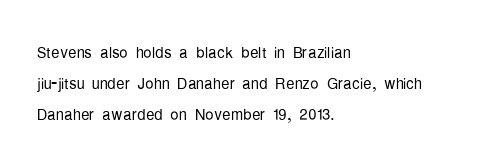
Q: Is the text bold? A: No.
Q: Is the text italic (slanted)? A: No, it is upright.
Q: Is the text underlined? A: No.
Q: How is the paragraph aligned? A: Left-aligned.
Q: Is the spacing between letters normal or unusually wide? A: Normal.
Q: Is the spacing between lines tight, normal or loose? A: Normal.
